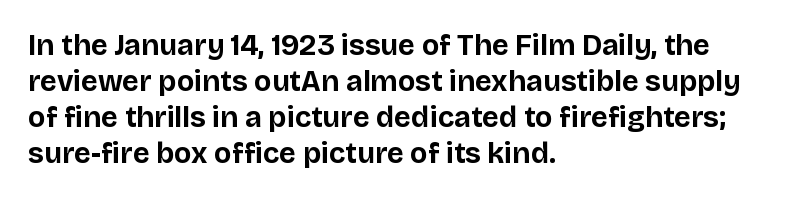
Do the characters align in a grid? No, the font is proportional. Look at the bottom of the vertical strokes: they stop flat, with no serifs. The strokes are fattened all the way to bold. Unlike italic type, these characters show no tilt at all. Nobody drew a line under any word here. These lines keep a tight, regular rhythm from letter to letter.
